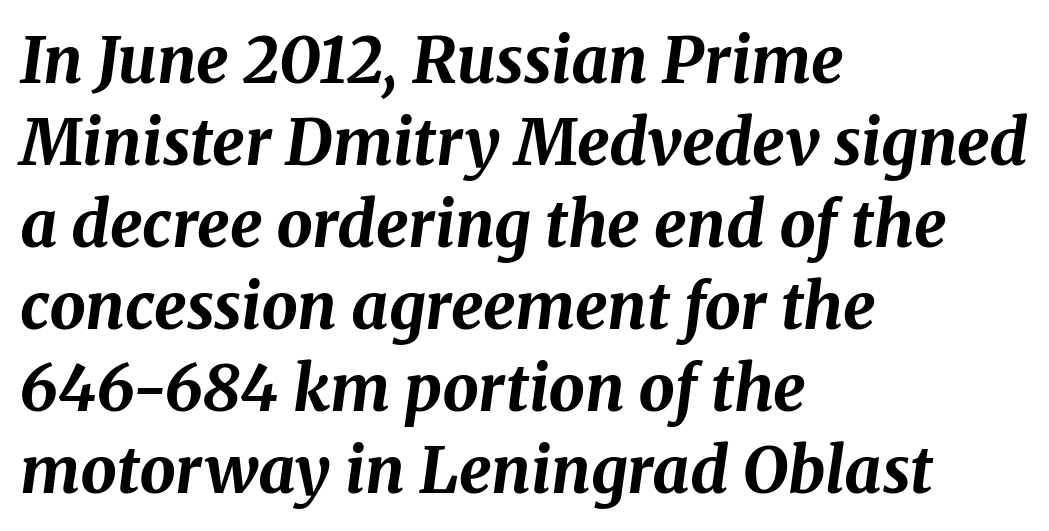
{"italic": "yes", "lean": "right", "slant_degrees": 8, "bold": "yes", "weight": "bold", "width": "normal", "stroke_contrast": "medium", "x_height": "medium", "monospaced": "no", "underline": "no", "align": "left", "line_spacing": "normal", "line_spacing_ratio": 1.28, "letter_spacing": "normal", "letter_spacing_em": 0.0, "glyph_px": 64}
